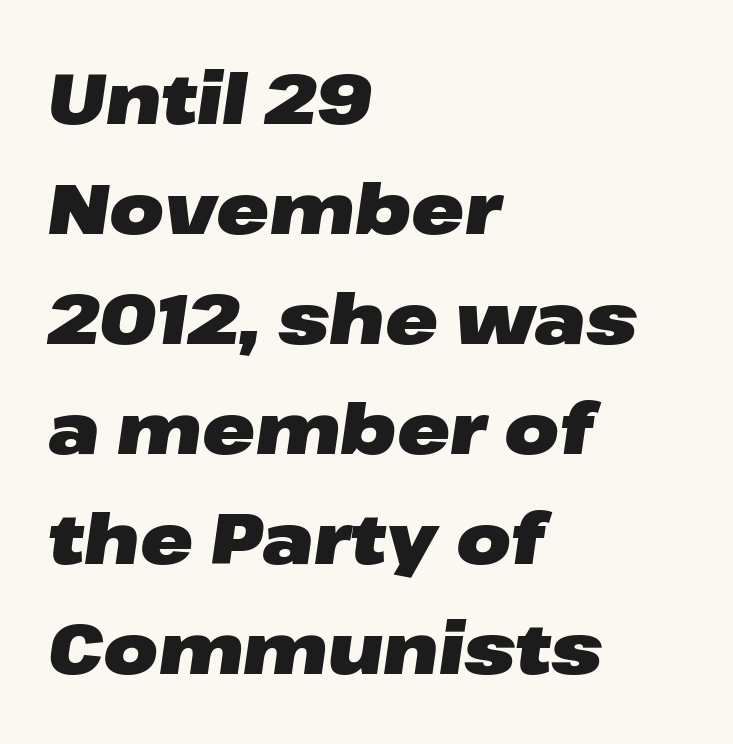
The image shows 71 px heavy, wide type, italic (leaning right); set left-aligned, normal line spacing (1.55x), normal letter spacing, not underlined; low stroke contrast and a medium x-height.
